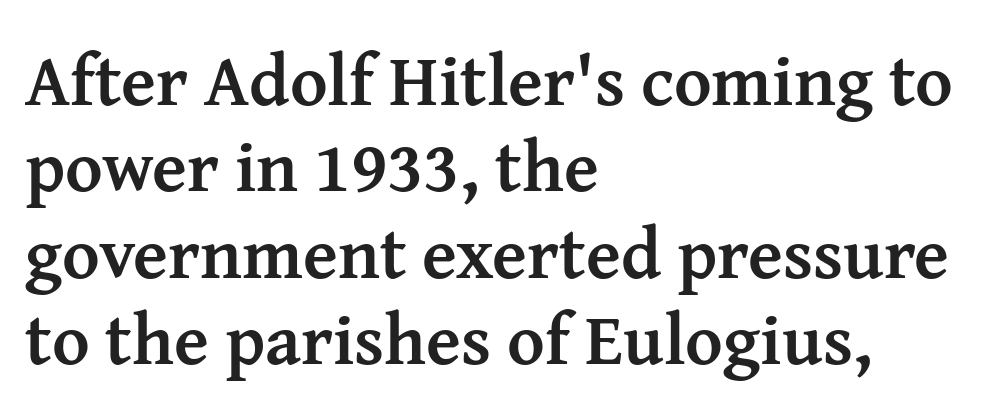
{"serif": "yes", "italic": "no", "bold": "yes", "weight": "semibold", "width": "normal", "stroke_contrast": "medium", "x_height": "medium", "monospaced": "no", "underline": "no", "align": "left", "line_spacing_ratio": 1.2, "letter_spacing": "normal", "letter_spacing_em": 0.0, "glyph_px": 72}
